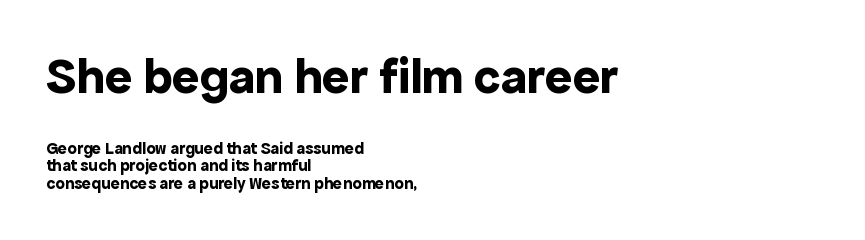
Q: Is the text bold? A: Yes.
Q: Is the text italic (slanted)? A: No, it is upright.
Q: Is the typeface a serif or a sans-serif typeface? A: Sans-serif.
Q: Is the text underlined? A: No.
Q: How is the paragraph aligned? A: Left-aligned.
Q: Is the spacing between letters normal or unusually wide? A: Normal.
Q: Is the spacing between lines tight, normal or loose? A: Tight.
Q: Which block of text is set in a larger size, the first (top) or the second (bottom)? A: The first (top) one.
Q: Width (condensed, normal, or wide)? A: Normal.
Q: x-height? A: Medium.
Q: Monospaced? A: No.
